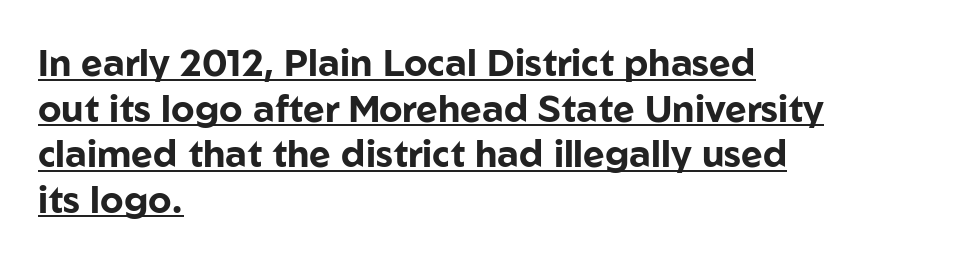
To sum up the face: it is a sans, with no serifs. Nope, not italic — everything's standing straight. Underlining? Definitely there. Between one letter and the next there's only the usual sliver of space.
